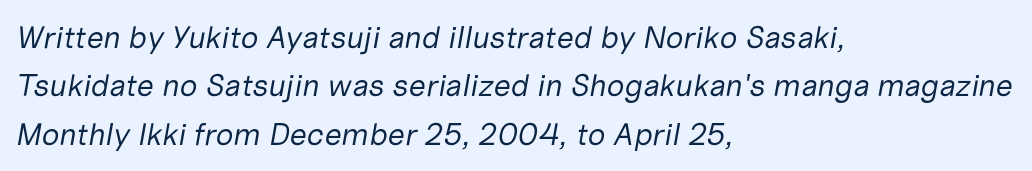
The image shows 31 px regular-weight type, italic (leaning right); set left-aligned, normal line spacing (1.56x), normal letter spacing, not underlined; low stroke contrast and a medium x-height.
